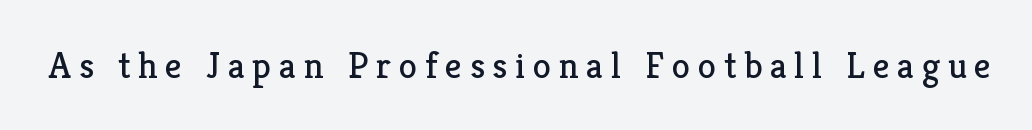
{"serif": "yes", "italic": "no", "bold": "no", "weight": "regular", "width": "normal", "stroke_contrast": "low", "x_height": "medium", "monospaced": "no", "underline": "no", "letter_spacing": "wide", "letter_spacing_em": 0.21, "glyph_px": 37}
